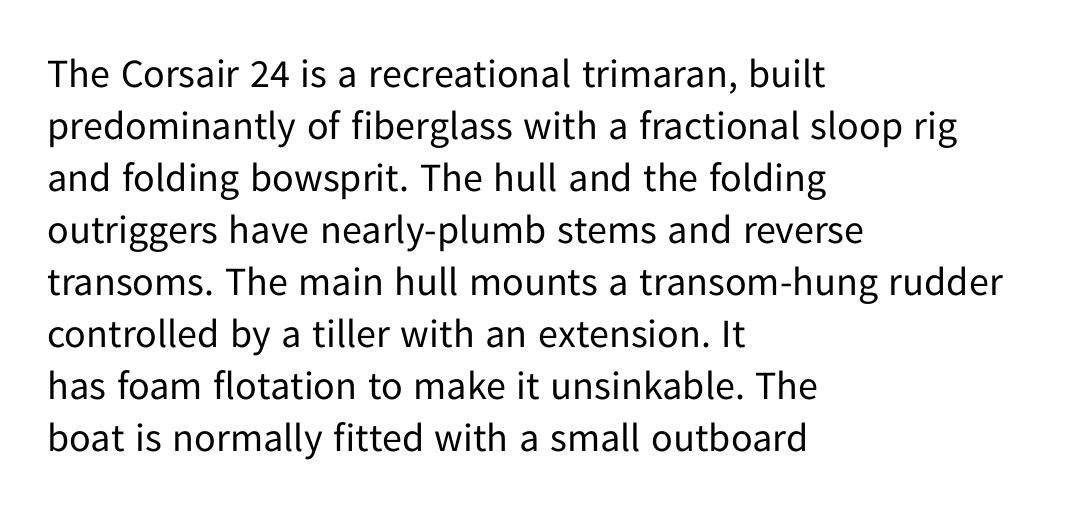
The lettering holds an erect, upright posture throughout. The rendering uses natural spacing where letterforms have individual widths. Notice how the passage keeps a crisp vertical edge on the left only. Students, observe: this is what conventionally led text looks like. The string is rendered with underlining switched off.
